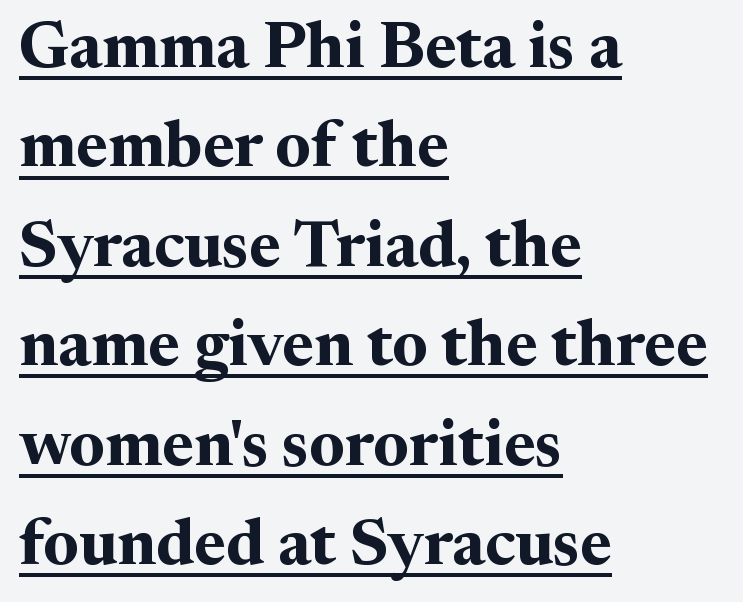
These lines sit exactly where default settings would place them. Casual observation: everything's shoved over to the left. Do the characters align in a grid? No, the font is proportional. Inter-character spacing is left at the font's built-in metrics. Beneath each row of characters lies a ruled line.
